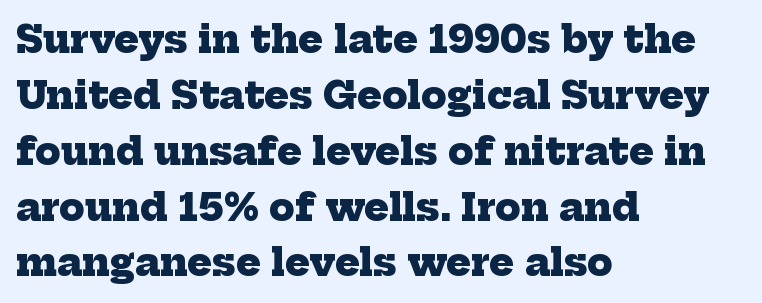
The image shows 37 px heavy serif type; set left-aligned, normal line spacing (1.51x), normal letter spacing, not underlined; low stroke contrast and a medium x-height.
